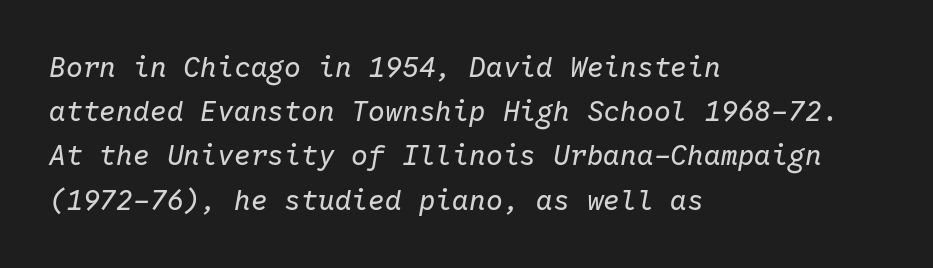
{"italic": "yes", "lean": "right", "slant_degrees": 10, "bold": "no", "weight": "regular", "width": "normal", "stroke_contrast": "low", "x_height": "medium", "monospaced": "yes", "underline": "no", "align": "left", "line_spacing": "normal", "line_spacing_ratio": 1.58, "letter_spacing": "normal", "letter_spacing_em": 0.0, "glyph_px": 28}
